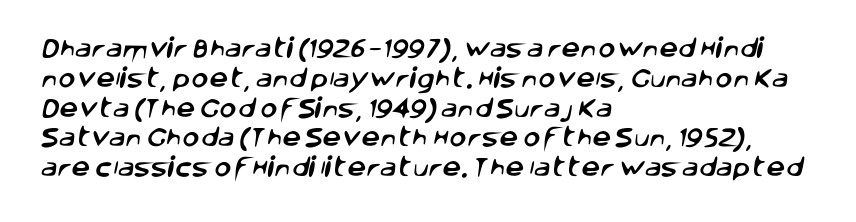
Line spacing here is normal. Default kerning and tracking; the words read as compact shapes. Which margin do the lines hug? The left one — the right edge is uneven. Check the space under the baseline: it is left empty.
